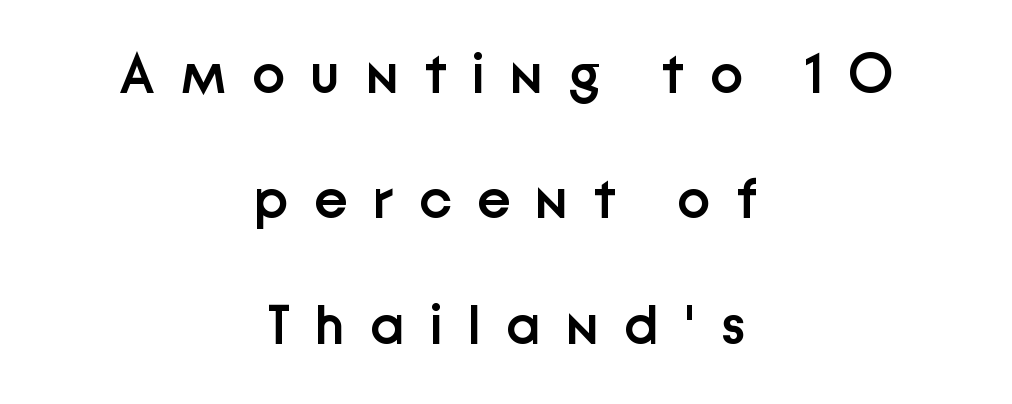
{"serif": "no", "italic": "no", "bold": "semi", "weight": "semibold", "width": "normal", "stroke_contrast": "low", "x_height": "medium", "monospaced": "no", "underline": "no", "align": "center", "line_spacing": "loose", "line_spacing_ratio": 2.24, "letter_spacing": "wide", "letter_spacing_em": 0.45, "glyph_px": 56}
